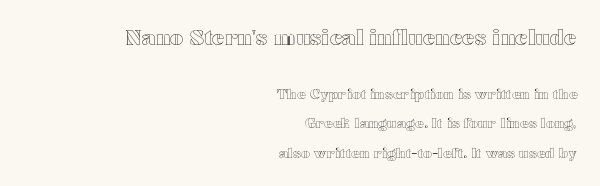
The image shows 21 px text type, upright; set right-aligned, loose line spacing (2.1x), normal letter spacing, not underlined; the first (top) block is 1.5x larger.
